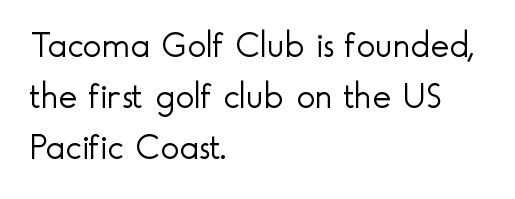
{"serif": "no", "italic": "no", "bold": "no", "weight": "light", "width": "normal", "x_height": "small", "monospaced": "no", "underline": "no", "align": "left", "line_spacing": "normal", "line_spacing_ratio": 1.41, "letter_spacing": "normal", "letter_spacing_em": 0.0, "glyph_px": 36}
